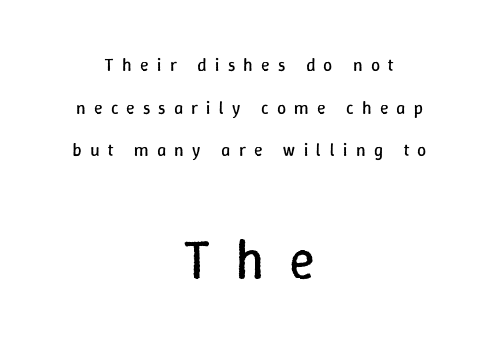
Weight class: somewhere from thin through regular. This sample uses an upright cut, with every glyph sitting square on the baseline. You could not count columns in this text — the font is proportionally spaced. These lines stand farther apart than default settings would place them. Each row of text sits above clean, open space. Both edges are ragged and mirror each other, which tells us the setting is centered.
